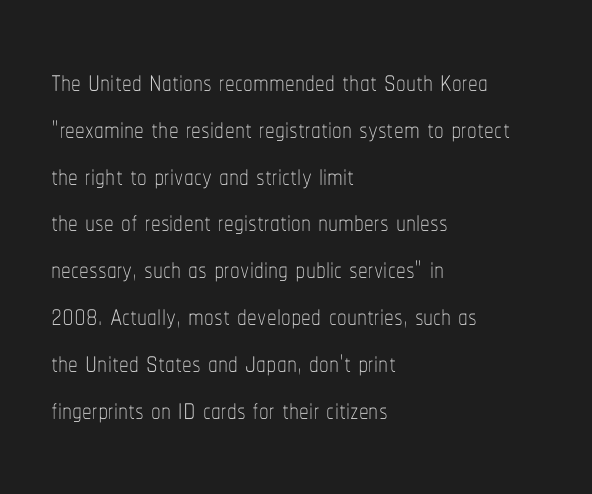
Q: Is the text bold? A: No.
Q: Is the text italic (slanted)? A: No, it is upright.
Q: Is the text underlined? A: No.
Q: How is the paragraph aligned? A: Left-aligned.
Q: Is the spacing between letters normal or unusually wide? A: Normal.
Q: Width (condensed, normal, or wide)? A: Condensed.
Q: Stroke contrast? A: Low.
Q: x-height? A: Medium.
Q: Monospaced? A: No.
